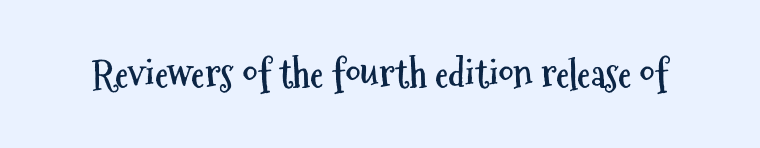
Q: Is the text bold? A: Yes.
Q: Is the text italic (slanted)? A: No, it is upright.
Q: Is the typeface a serif or a sans-serif typeface? A: Sans-serif.
Q: Is the text underlined? A: No.
Q: Is the spacing between letters normal or unusually wide? A: Normal.
Q: Width (condensed, normal, or wide)? A: Condensed.
Q: Stroke contrast? A: Medium.
Q: x-height? A: Medium.
Q: Monospaced? A: No.
